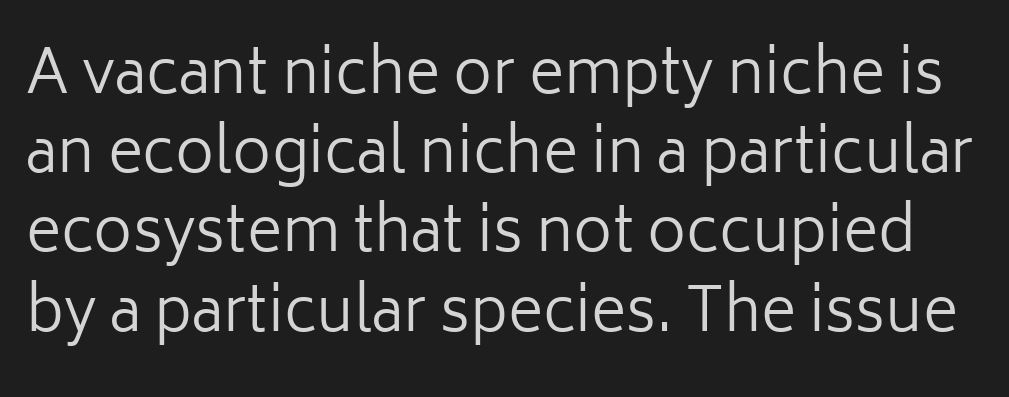
{"serif": "no", "italic": "no", "bold": "no", "weight": "regular", "width": "normal", "stroke_contrast": "low", "x_height": "medium", "monospaced": "no", "underline": "no", "line_spacing": "normal", "line_spacing_ratio": 1.32, "letter_spacing": "normal", "letter_spacing_em": 0.0, "glyph_px": 60}
